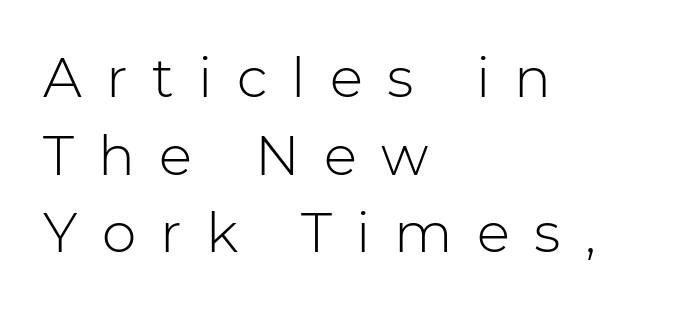
{"serif": "no", "italic": "no", "bold": "no", "weight": "light", "width": "normal", "stroke_contrast": "low", "x_height": "medium", "monospaced": "no", "underline": "no", "align": "left", "line_spacing": "normal", "line_spacing_ratio": 1.41, "letter_spacing": "wide", "letter_spacing_em": 0.44, "glyph_px": 55}
